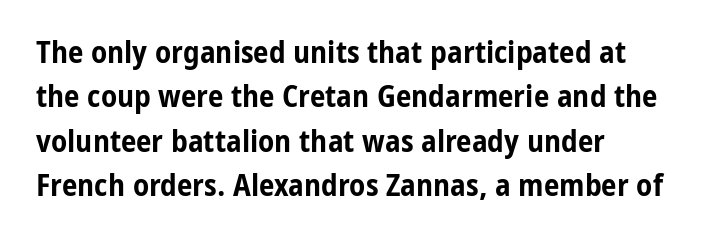
Q: Is the text bold? A: Yes.
Q: Is the text italic (slanted)? A: No, it is upright.
Q: Is the typeface a serif or a sans-serif typeface? A: Sans-serif.
Q: Is the text underlined? A: No.
Q: How is the paragraph aligned? A: Left-aligned.
Q: Is the spacing between letters normal or unusually wide? A: Normal.
Q: Is the spacing between lines tight, normal or loose? A: Normal.
Q: Width (condensed, normal, or wide)? A: Condensed.
Q: Stroke contrast? A: Low.
Q: x-height? A: Medium.
Q: Monospaced? A: No.
